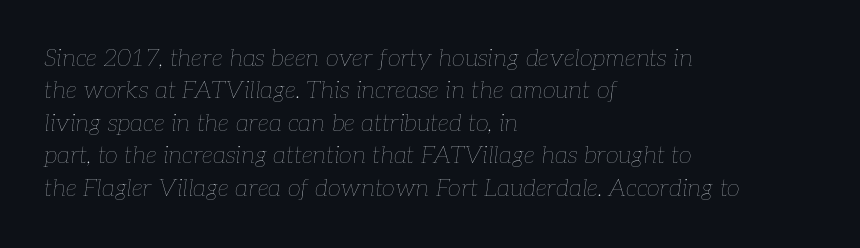
The image shows 24 px text type, italic (leaning right); set left-aligned, normal line spacing (1.35x), normal letter spacing, not underlined.
